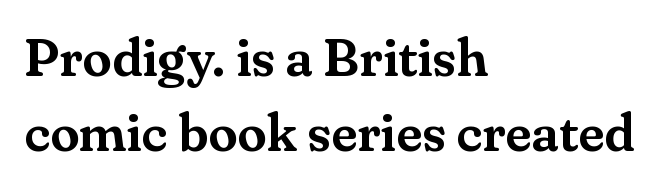
The image shows 53 px serif type, upright; set left-aligned, normal line spacing (1.41x), normal letter spacing, not underlined; medium stroke contrast and a small x-height.
